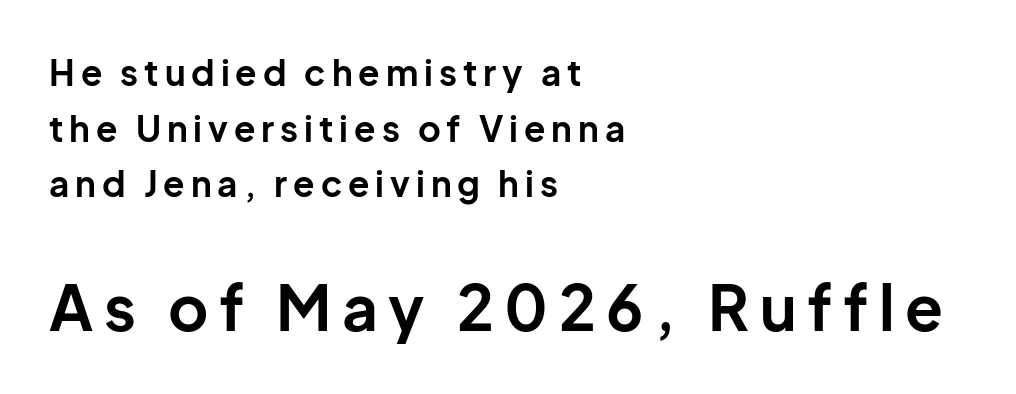
{"serif": "no", "italic": "no", "bold": "yes", "weight": "bold", "width": "normal", "stroke_contrast": "low", "x_height": "medium", "monospaced": "no", "underline": "no", "align": "left", "line_spacing": "normal", "line_spacing_ratio": 1.59, "larger_block": "second", "size_ratio": 1.77, "glyph_px": 62}
